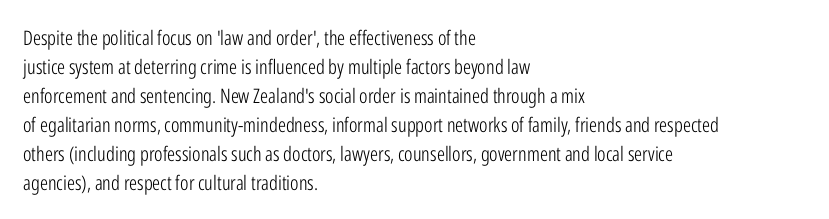
The image shows 20 px text type, upright; set left-aligned, normal line spacing (1.45x), normal letter spacing, not underlined.
